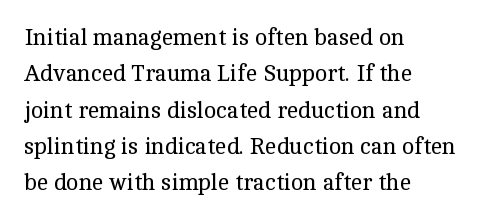
The image shows 23 px text type, upright; set left-aligned, normal line spacing (1.58x), normal letter spacing, not underlined.
